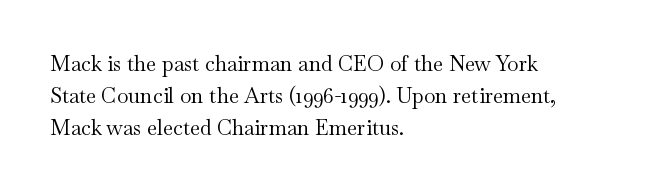
Vertical strokes here are truly vertical. The paragraph has a hard left edge and a soft right edge. The rendering uses a moderate line-height, typical for paragraphs. The cut favours lightness, reaching ordinary text weight at its darkest.
